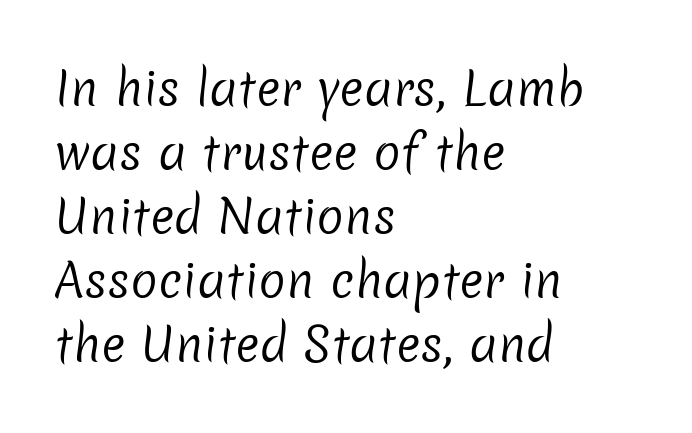
Q: Is the text bold? A: No.
Q: Is the typeface a serif or a sans-serif typeface? A: Sans-serif.
Q: Is the text underlined? A: No.
Q: How is the paragraph aligned? A: Left-aligned.
Q: Is the spacing between letters normal or unusually wide? A: Normal.
Q: Is the spacing between lines tight, normal or loose? A: Normal.
Q: Width (condensed, normal, or wide)? A: Normal.
Q: Stroke contrast? A: Low.
Q: x-height? A: Medium.
Q: Monospaced? A: No.
